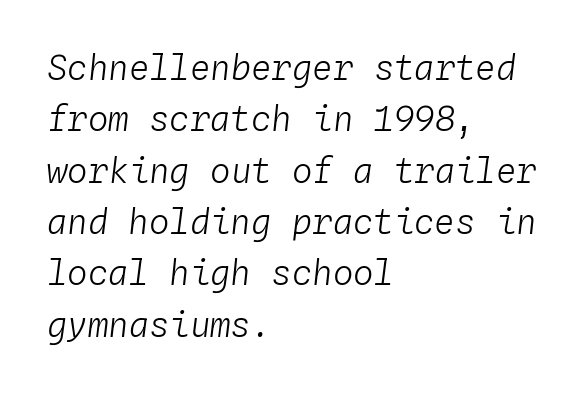
Students, observe: this is what conventionally led text looks like. Caption: multi-line text, flush left, ragged right. Glance below the letters and you will spot only blank space. A typesetter would call this zero additional tracking. When letters slant like this, we call the style italic. Weight: regular or lighter.
